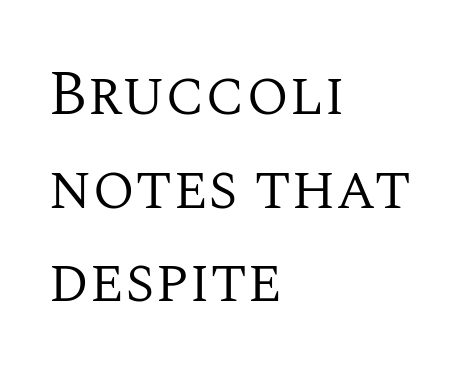
{"serif": "yes", "italic": "no", "bold": "no", "weight": "regular", "width": "normal", "stroke_contrast": "medium", "x_height": "large", "monospaced": "no", "underline": "no", "align": "left", "line_spacing": "normal", "line_spacing_ratio": 1.51, "letter_spacing": "normal", "letter_spacing_em": 0.0, "glyph_px": 62}
